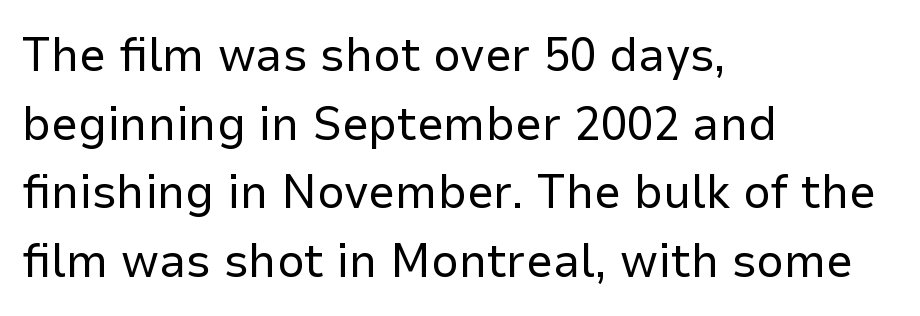
The image shows 48 px regular-weight sans-serif type, upright; set left-aligned, normal line spacing (1.43x), normal letter spacing, not underlined; low stroke contrast and a medium x-height.
